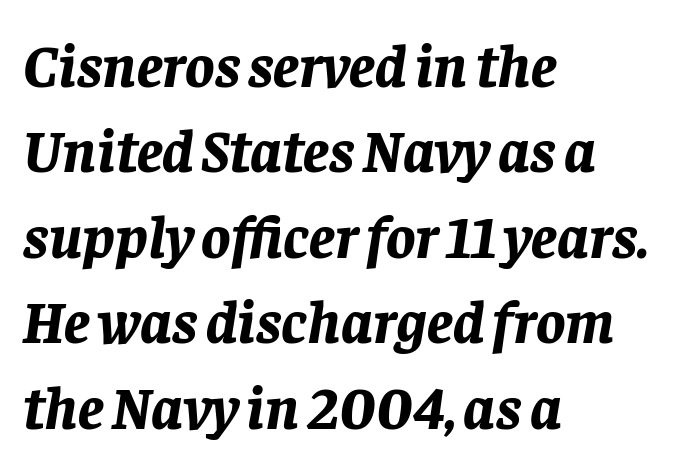
The image shows 61 px bold type, italic (leaning right); set left-aligned, normal line spacing (1.4x), normal letter spacing, not underlined; low stroke contrast and a large x-height.
